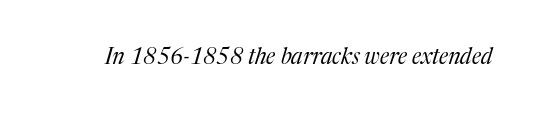
{"italic": "yes", "lean": "right", "slant_degrees": 17, "bold": "no", "underline": "no", "letter_spacing": "normal", "letter_spacing_em": 0.0, "glyph_px": 22}
